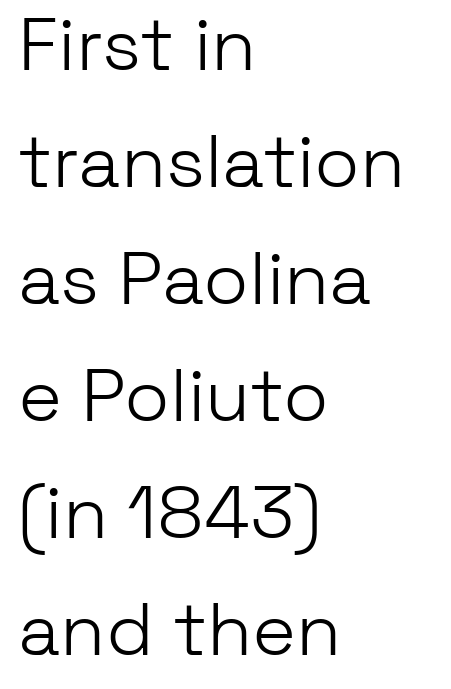
{"serif": "no", "italic": "no", "bold": "no", "weight": "light", "width": "normal", "stroke_contrast": "low", "x_height": "medium", "monospaced": "no", "underline": "no", "align": "left", "line_spacing": "normal", "line_spacing_ratio": 1.58, "letter_spacing": "normal", "letter_spacing_em": 0.0, "glyph_px": 74}
